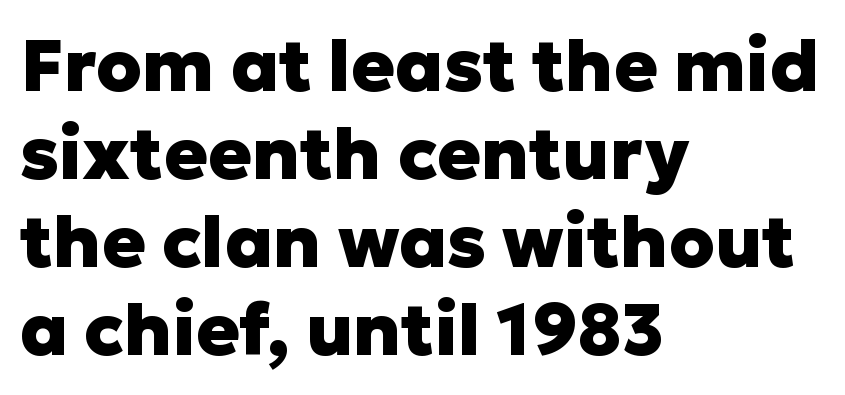
{"serif": "no", "italic": "no", "bold": "yes", "weight": "heavy", "width": "normal", "stroke_contrast": "low", "x_height": "medium", "monospaced": "no", "underline": "no", "align": "left", "line_spacing_ratio": 1.22, "letter_spacing": "normal", "letter_spacing_em": 0.0, "glyph_px": 72}
